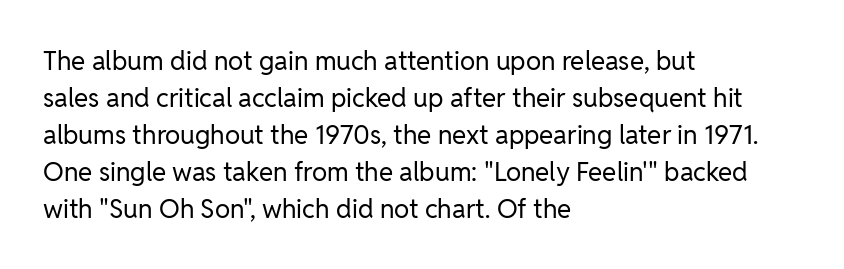
Rule under the text: the space is simply empty. The tracking reads as untouched default to a designer's eye. Compared with a typical body face, this is equally light or lighter still. A student would call this left alignment; a typographer would say flush left, rag right. The rows are spaced the way most documents space them.
